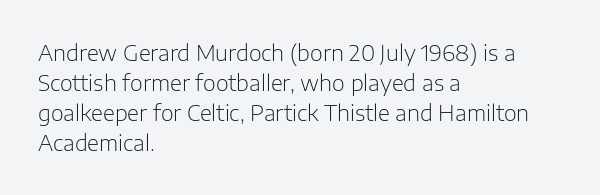
Q: Is the text bold? A: No.
Q: Is the text italic (slanted)? A: No, it is upright.
Q: Is the text underlined? A: No.
Q: How is the paragraph aligned? A: Left-aligned.
Q: Is the spacing between letters normal or unusually wide? A: Normal.
Q: Is the spacing between lines tight, normal or loose? A: Normal.
